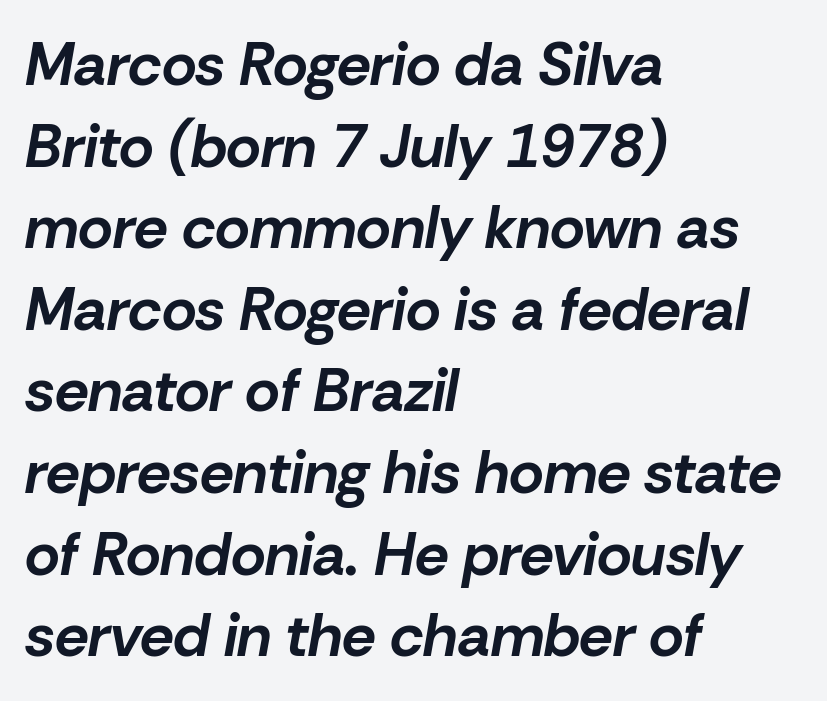
Stroke thickness is high; the sample reads as a true bold. Vertical spacing — default. The baseline area is clear. Standard letterfit; no display-style spreading of the glyphs. The glyphs look as if they've been sheared to an angle. This rendering uses left alignment, leaving the right contour irregular.
